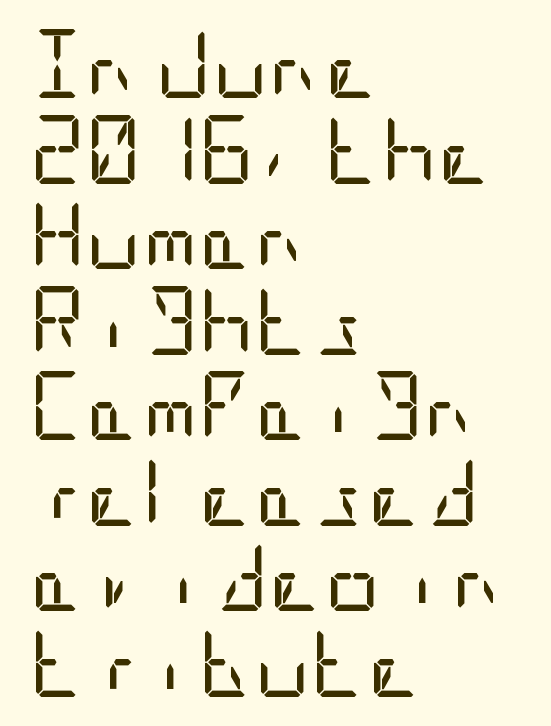
Q: Is the text bold? A: No.
Q: Is the text italic (slanted)? A: No, it is upright.
Q: Is the typeface a serif or a sans-serif typeface? A: Sans-serif.
Q: Is the text underlined? A: No.
Q: How is the paragraph aligned? A: Left-aligned.
Q: Is the spacing between letters normal or unusually wide? A: Normal.
Q: Width (condensed, normal, or wide)? A: Condensed.
Q: Stroke contrast? A: Low.
Q: x-height? A: Large.
